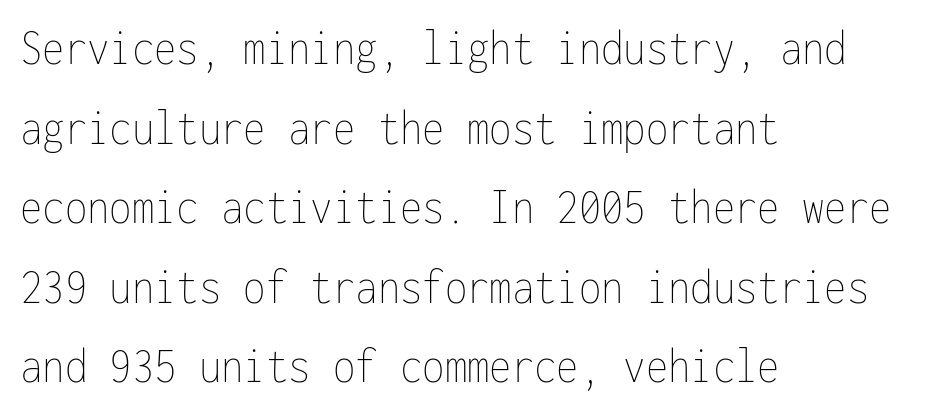
{"italic": "no", "bold": "no", "weight": "thin", "width": "condensed", "stroke_contrast": "low", "x_height": "medium", "monospaced": "yes", "underline": "no", "align": "left", "line_spacing": "normal", "line_spacing_ratio": 1.56, "letter_spacing": "normal", "letter_spacing_em": 0.0, "glyph_px": 51}
